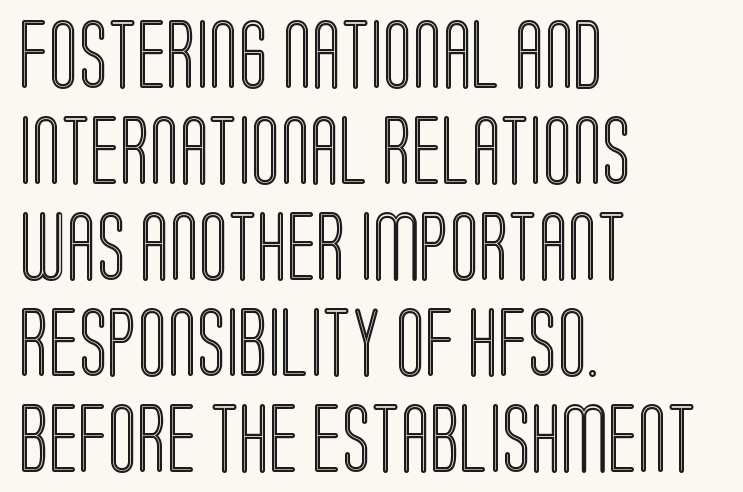
{"italic": "no", "width": "condensed", "x_height": "large", "monospaced": "no", "underline": "no", "align": "left", "line_spacing": "normal", "line_spacing_ratio": 1.39, "letter_spacing": "normal", "letter_spacing_em": 0.0, "glyph_px": 69}
